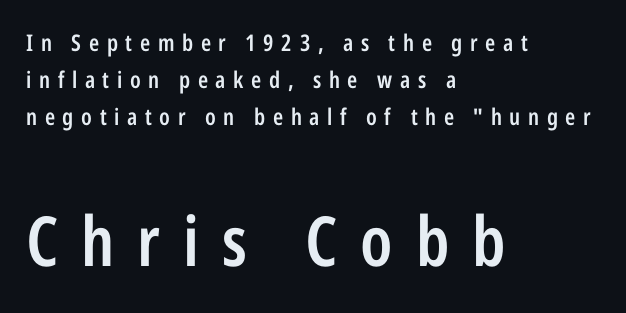
{"serif": "no", "italic": "no", "bold": "semi", "weight": "semibold", "width": "condensed", "stroke_contrast": "low", "x_height": "medium", "monospaced": "no", "underline": "no", "align": "left", "line_spacing": "normal", "line_spacing_ratio": 1.6, "letter_spacing": "wide", "letter_spacing_em": 0.33, "larger_block": "second", "size_ratio": 3.0, "glyph_px": 69}
